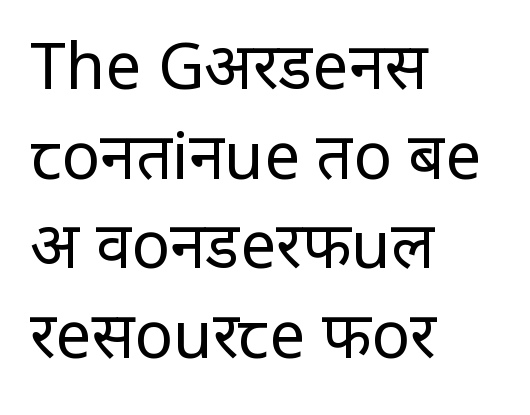
Is the type heavy? It reads as light-to-regular instead. Ordinary non-slanted type is in use. Letterform terminals end flat and unadorned throughout the passage. The leading is moderate, giving the passage an even texture. Words float on clear page, feet unadorned. A typesetter would call this zero additional tracking.
